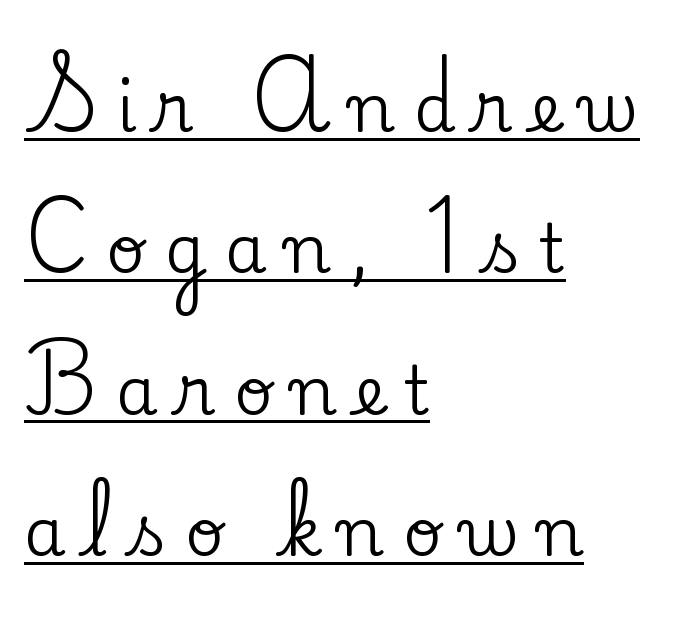
Regarding serifs, this sample has them. The letters stand upright; this is a roman face. Honestly, the underline is the first thing you notice here. Tracking here is generous; glyphs stand well apart from one another. Each letter keeps its own natural width here, so spacing adapts to shape. Which margin do the lines hug? The left one — the right edge is uneven.
